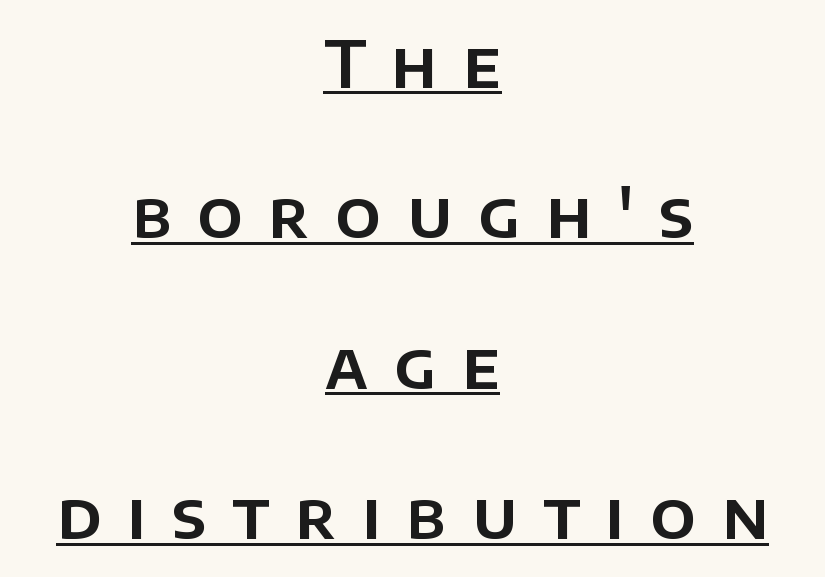
The image shows 64 px sans-serif type, upright; set centered, loose line spacing (2.35x), unusually wide letter spacing (+0.4 em), underlined; low stroke contrast and a large x-height.
